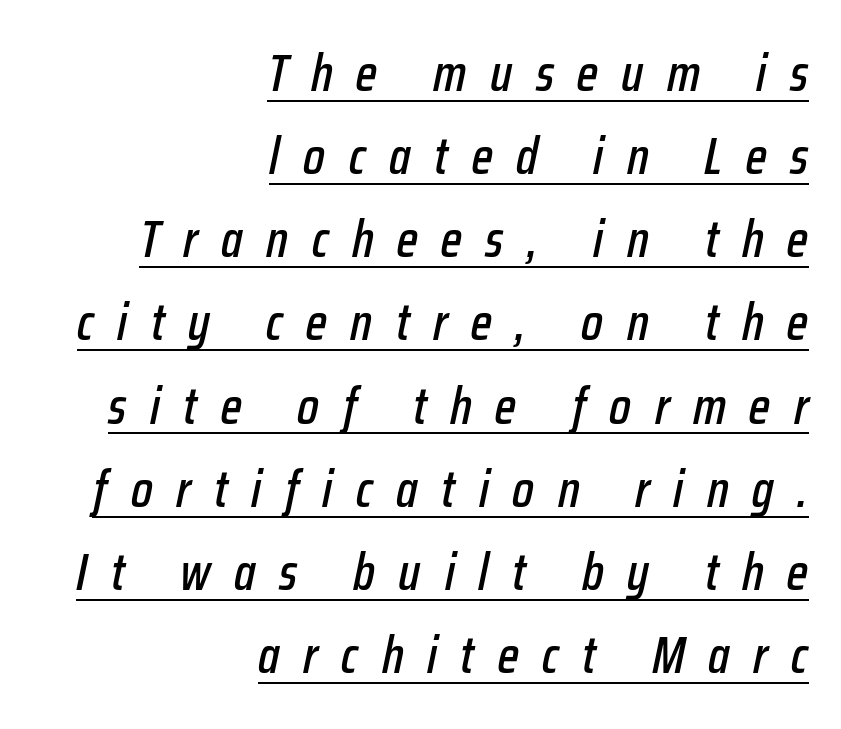
{"italic": "yes", "lean": "right", "slant_degrees": 12, "width": "condensed", "stroke_contrast": "low", "x_height": "medium", "monospaced": "no", "underline": "yes", "align": "right", "line_spacing": "normal", "line_spacing_ratio": 1.63, "letter_spacing": "wide", "letter_spacing_em": 0.46, "glyph_px": 51}
